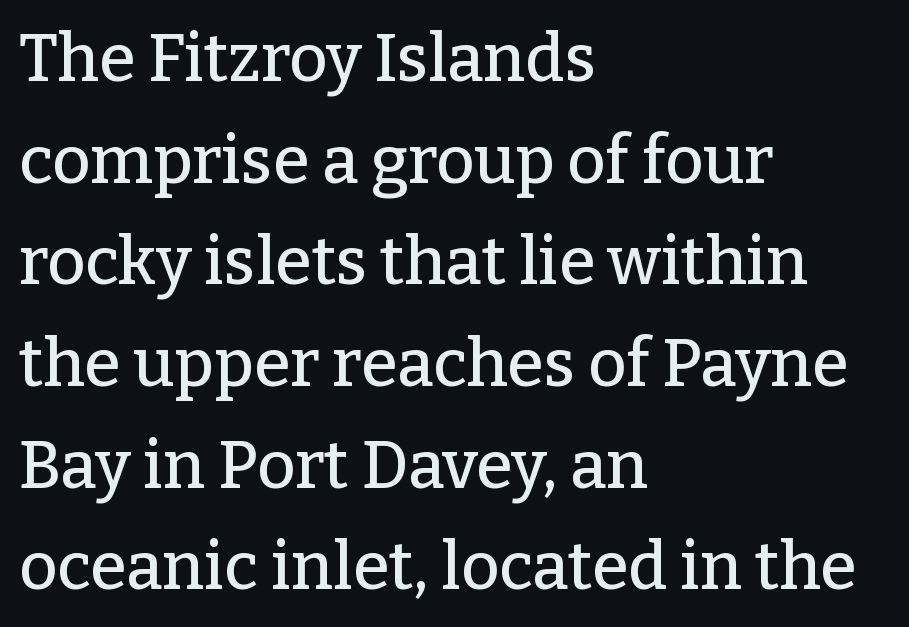
Q: Is the text italic (slanted)? A: No, it is upright.
Q: Is the typeface a serif or a sans-serif typeface? A: Serif.
Q: Is the text underlined? A: No.
Q: How is the paragraph aligned? A: Left-aligned.
Q: Is the spacing between letters normal or unusually wide? A: Normal.
Q: Is the spacing between lines tight, normal or loose? A: Normal.
Q: Width (condensed, normal, or wide)? A: Normal.
Q: Stroke contrast? A: Low.
Q: x-height? A: Medium.
Q: Monospaced? A: No.
